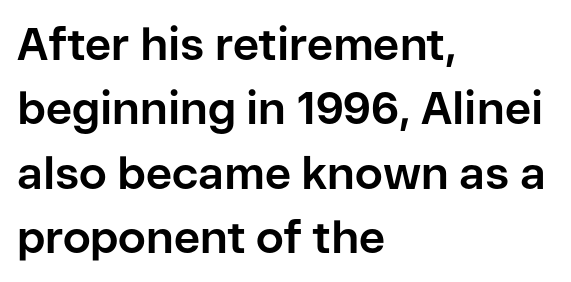
Q: Is the text bold? A: Yes.
Q: Is the text italic (slanted)? A: No, it is upright.
Q: Is the typeface a serif or a sans-serif typeface? A: Sans-serif.
Q: Is the text underlined? A: No.
Q: How is the paragraph aligned? A: Left-aligned.
Q: Is the spacing between letters normal or unusually wide? A: Normal.
Q: Is the spacing between lines tight, normal or loose? A: Normal.
Q: Width (condensed, normal, or wide)? A: Normal.
Q: Stroke contrast? A: Low.
Q: x-height? A: Medium.
Q: Monospaced? A: No.
